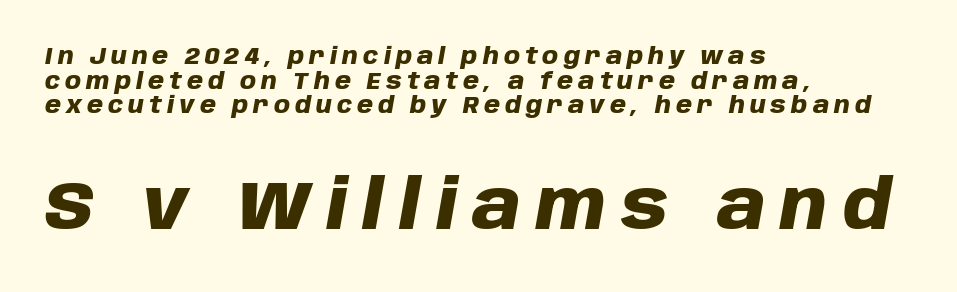
Q: Is the text bold? A: Yes.
Q: Is the text italic (slanted)? A: Yes, it leans right by about 10 degrees.
Q: Is the text underlined? A: No.
Q: How is the paragraph aligned? A: Left-aligned.
Q: Is the spacing between letters normal or unusually wide? A: Unusually wide.
Q: Is the spacing between lines tight, normal or loose? A: Tight.
Q: Which block of text is set in a larger size, the first (top) or the second (bottom)? A: The second (bottom) one.
Q: Width (condensed, normal, or wide)? A: Normal.
Q: Stroke contrast? A: Low.
Q: x-height? A: Large.
Q: Monospaced? A: No.
